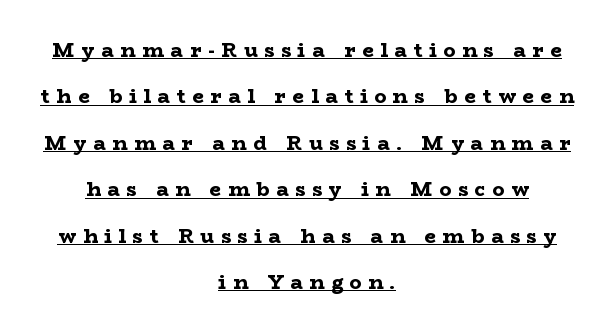
{"italic": "no", "bold": "yes", "underline": "yes", "align": "center", "line_spacing": "loose", "line_spacing_ratio": 2.32, "letter_spacing": "wide", "letter_spacing_em": 0.34, "glyph_px": 20}
